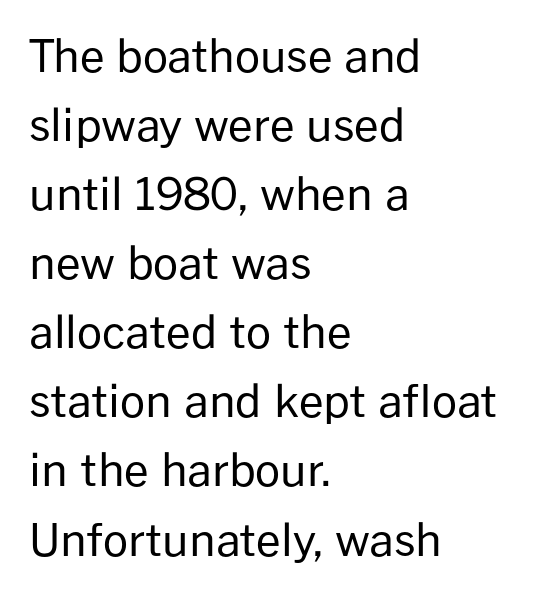
The image shows 44 px regular-weight sans-serif type, upright; set left-aligned, normal line spacing (1.57x), normal letter spacing, not underlined; low stroke contrast and a medium x-height.
